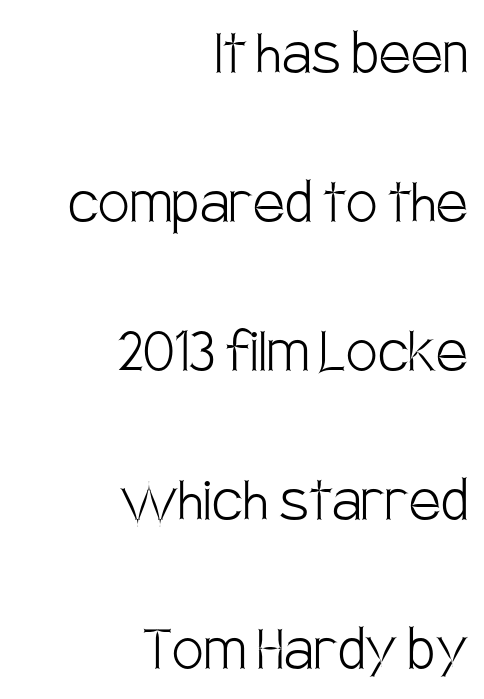
{"serif": "no", "italic": "no", "bold": "no", "weight": "light", "width": "condensed", "stroke_contrast": "low", "x_height": "large", "monospaced": "no", "underline": "no", "align": "right", "line_spacing": "loose", "line_spacing_ratio": 2.13, "letter_spacing": "normal", "letter_spacing_em": 0.0, "glyph_px": 70}
